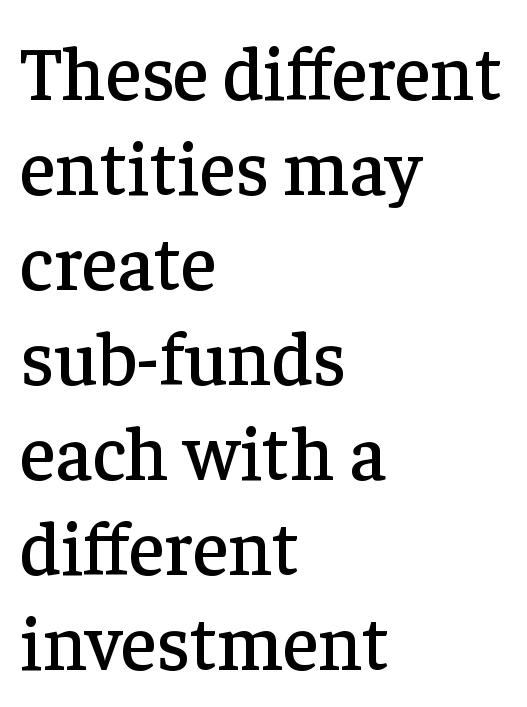
The string is rendered with underlining switched off. Character widths vary here, with narrow letters taking less room than wide ones. Each letter's strokes conclude with small projecting serifs. In terms of letterspacing, this is plain default setting. This sample is left-justified, so line endings fall wherever the words run out. Italic: no, the glyphs are upright roman.
